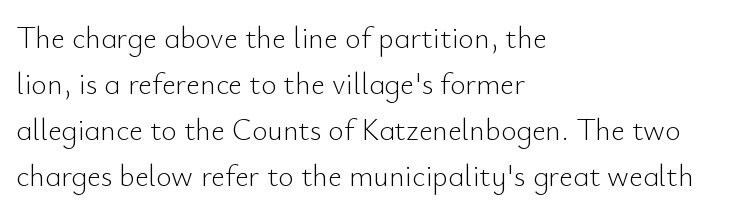
{"serif": "no", "italic": "no", "bold": "no", "weight": "light", "width": "normal", "stroke_contrast": "low", "x_height": "small", "monospaced": "no", "underline": "no", "align": "left", "line_spacing": "normal", "line_spacing_ratio": 1.53, "letter_spacing": "normal", "letter_spacing_em": 0.0, "glyph_px": 30}
